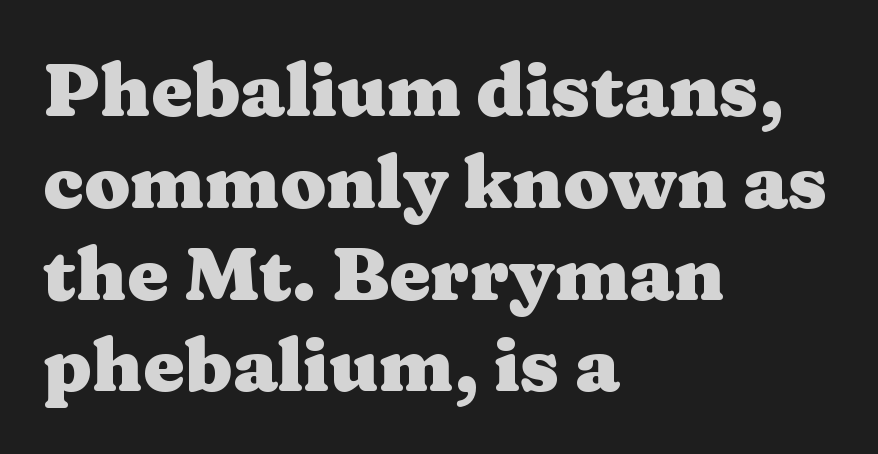
{"serif": "yes", "italic": "no", "bold": "yes", "weight": "heavy", "width": "wide", "stroke_contrast": "medium", "x_height": "medium", "monospaced": "no", "underline": "no", "align": "left", "line_spacing_ratio": 1.24, "letter_spacing": "normal", "letter_spacing_em": 0.0, "glyph_px": 74}
